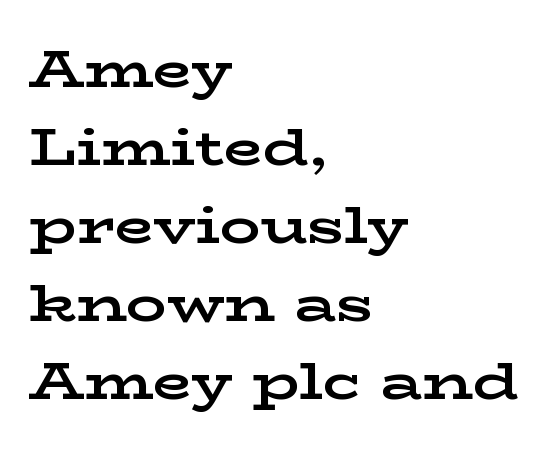
{"serif": "yes", "italic": "no", "bold": "yes", "weight": "bold", "width": "wide", "stroke_contrast": "low", "x_height": "medium", "monospaced": "no", "underline": "no", "align": "left", "line_spacing": "normal", "line_spacing_ratio": 1.53, "letter_spacing": "normal", "letter_spacing_em": 0.0, "glyph_px": 51}
